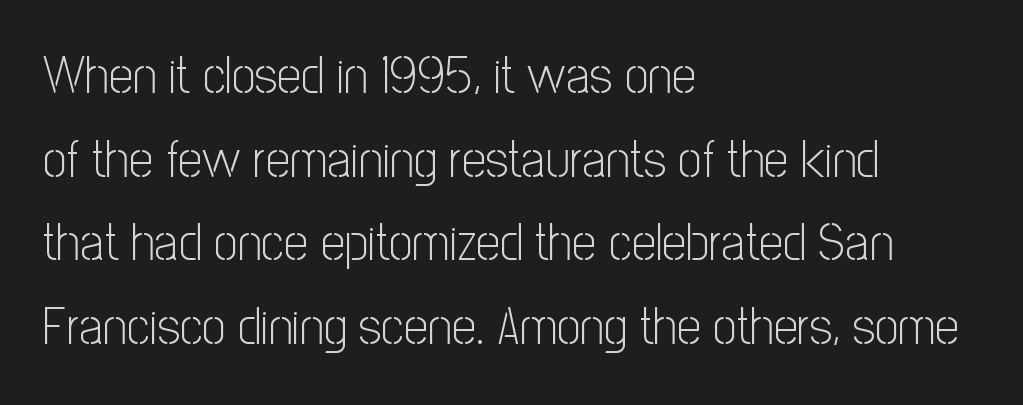
The letters stand straight up with perfectly vertical stems. Words appear dense and cohesive because spacing is normal. Think of a printed novel: that variable character pitch is what you see here. Stems and bowls with no extra thickness — not bold. Nothing sits at the stroke ends, so this counts as sans-serif.
